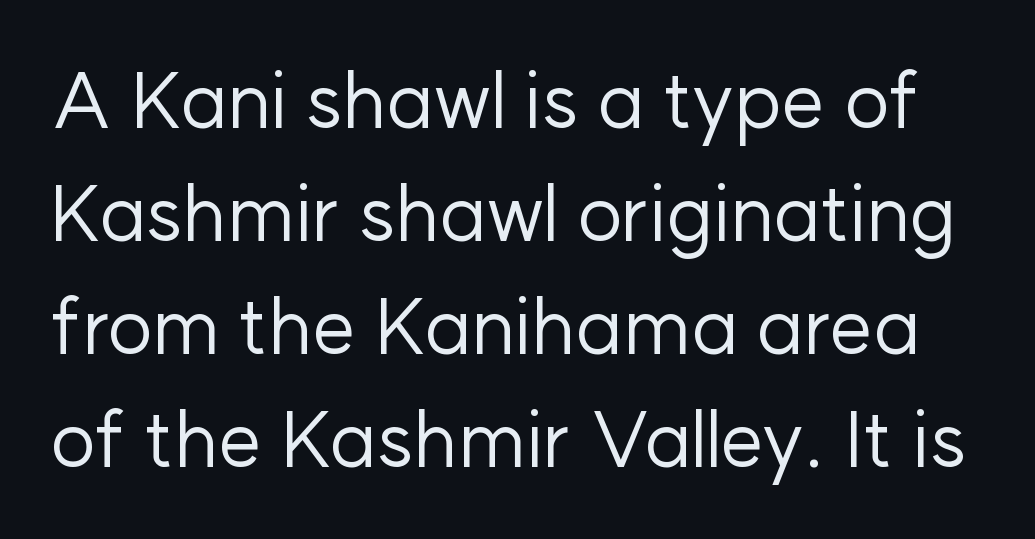
The image shows 78 px regular-weight sans-serif type, upright; set normal line spacing (1.45x), normal letter spacing, not underlined; low stroke contrast and a medium x-height.
